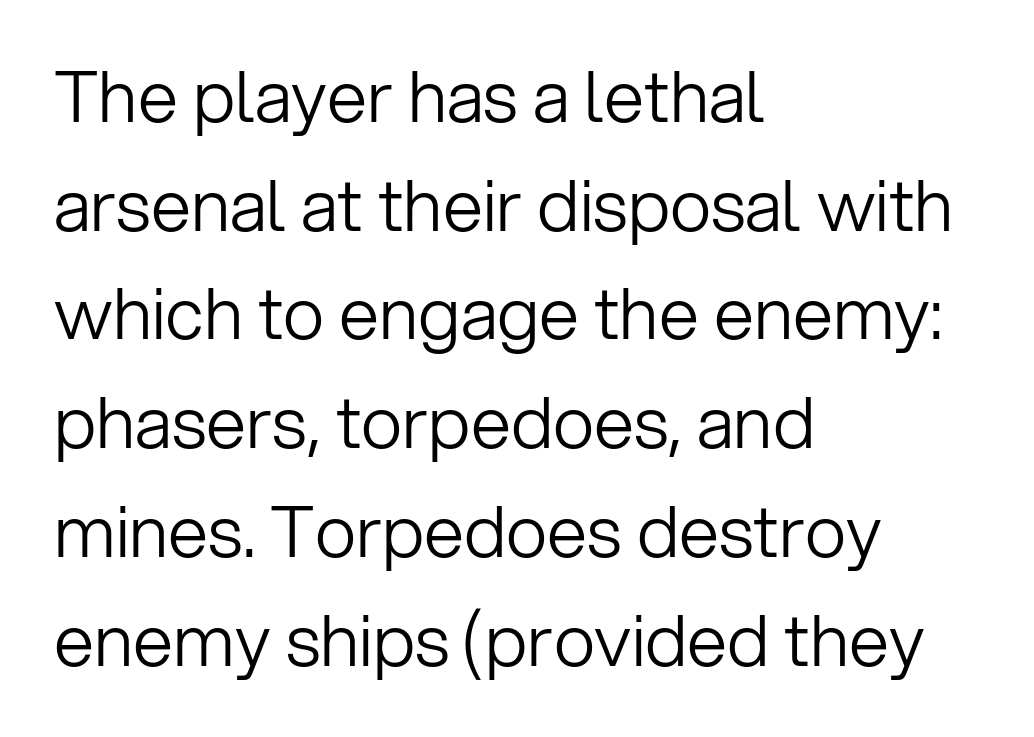
Q: Is the text bold? A: No.
Q: Is the text italic (slanted)? A: No, it is upright.
Q: Is the typeface a serif or a sans-serif typeface? A: Sans-serif.
Q: Is the text underlined? A: No.
Q: How is the paragraph aligned? A: Left-aligned.
Q: Is the spacing between letters normal or unusually wide? A: Normal.
Q: Is the spacing between lines tight, normal or loose? A: Normal.
Q: Width (condensed, normal, or wide)? A: Normal.
Q: Stroke contrast? A: Low.
Q: x-height? A: Medium.
Q: Monospaced? A: No.
